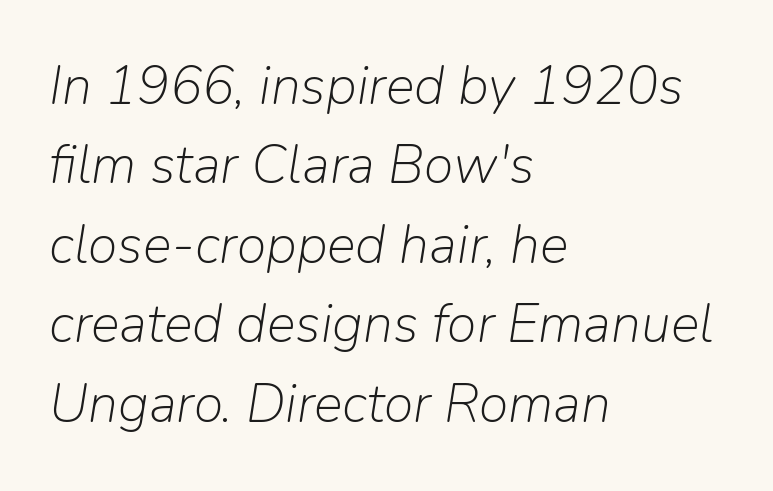
The specimen omits any rule beneath the text block's lines. There's an unmistakable incline to the writing here. Think of a printed novel: that variable character pitch is what you see here. Teacher's note: observe the even left margin — that is flush-left alignment. Tracking value appears to be zero — textbook default spacing.
